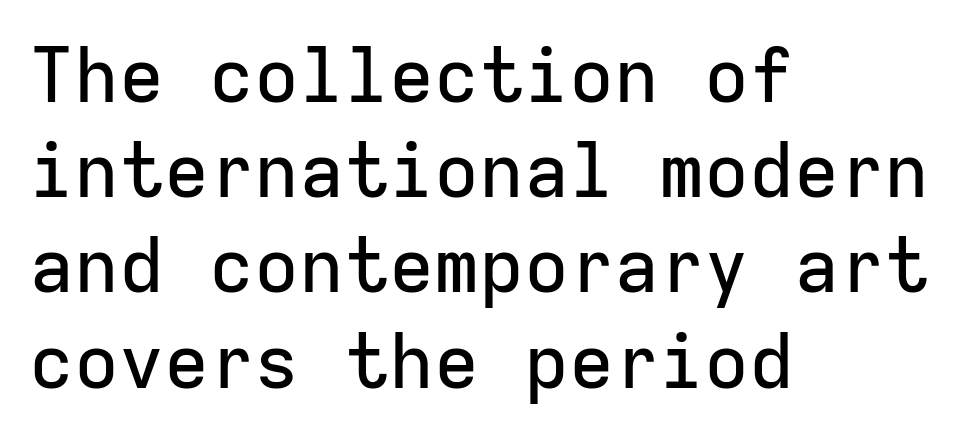
Q: Is the text italic (slanted)? A: No, it is upright.
Q: Is the typeface a serif or a sans-serif typeface? A: Sans-serif.
Q: Is the text underlined? A: No.
Q: How is the paragraph aligned? A: Left-aligned.
Q: Is the spacing between letters normal or unusually wide? A: Normal.
Q: Is the spacing between lines tight, normal or loose? A: Normal.
Q: Width (condensed, normal, or wide)? A: Normal.
Q: Stroke contrast? A: Low.
Q: x-height? A: Medium.
Q: Monospaced? A: Yes.
